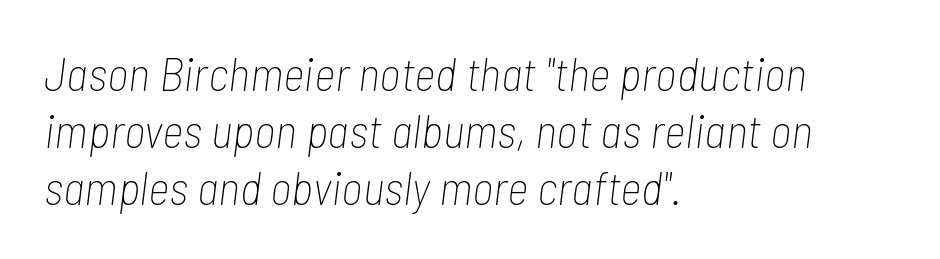
The image shows 47 px thin, condensed type, italic (leaning right); set left-aligned, line spacing 1.21x, normal letter spacing, not underlined; low stroke contrast and a medium x-height.
